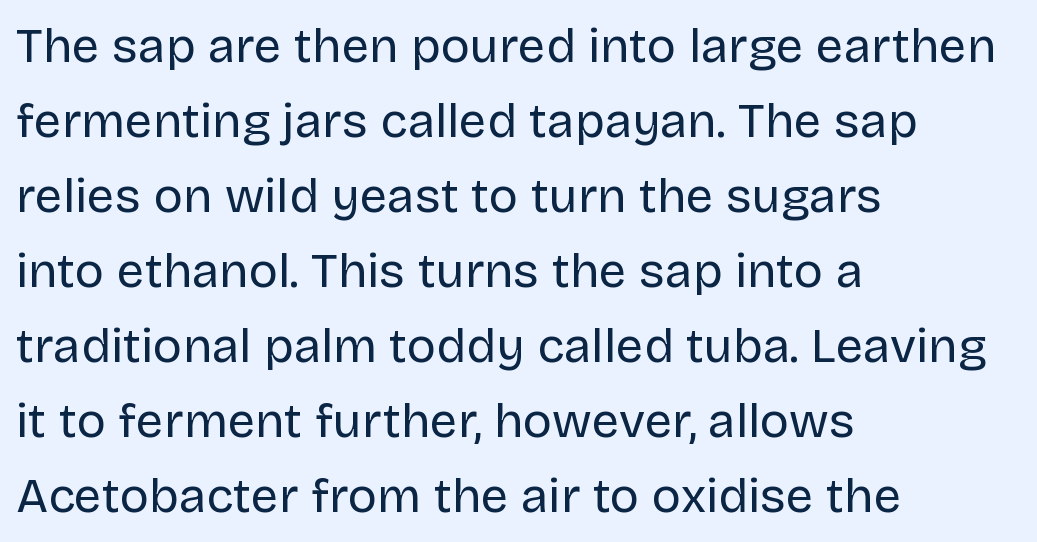
Vertically, the passage feels balanced, rows spaced as you'd expect. Here the glyphs are tracked normally, forming tight word shapes. The font's upright variant was chosen for this text. Is the stroke heavy? The answer is a plain regular-or-lighter. Has an underline been added? It has not.
